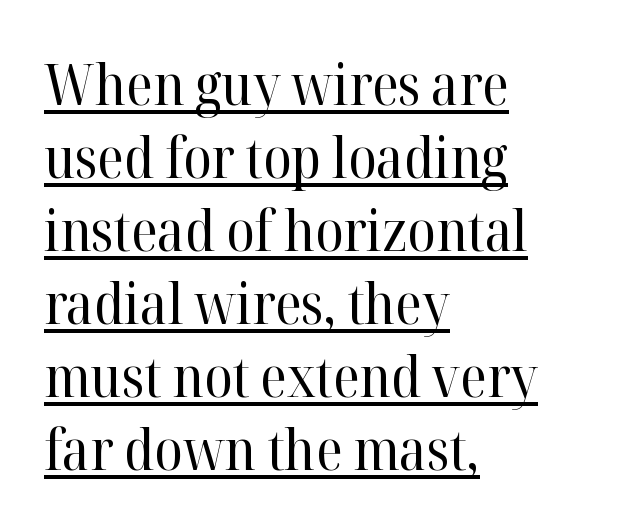
Small tapered or slab feet sit at the stroke ends, so this counts as serif. The face used here appears with an underline applied. The weight tops out at a normal text grade. It's the straight-up-and-down kind of type. No extra tracking has been applied to these lines.
